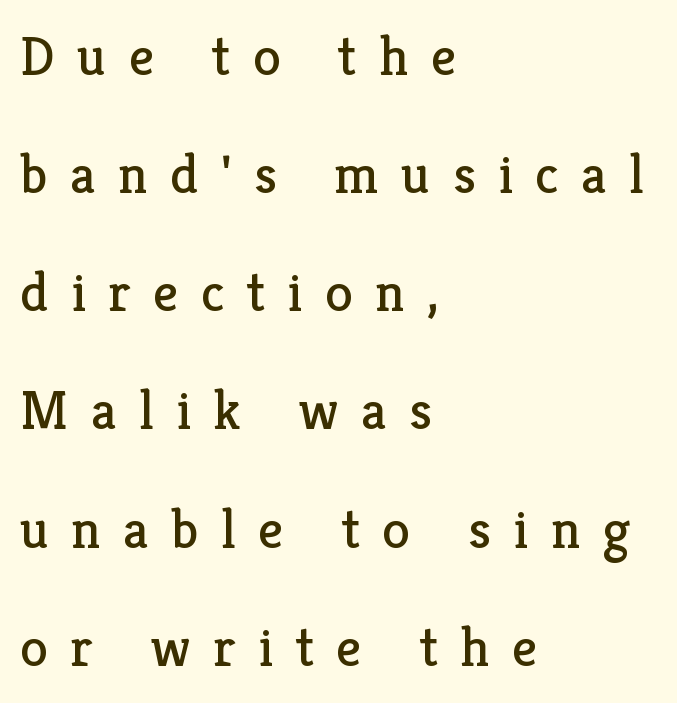
The characters display serif detailing at their extremities. This block would shrink considerably if given ordinary leading; it's expanded now. The compositor pushed each line to the left boundary. A typesetter would call this proportional, since set widths differ per character.
